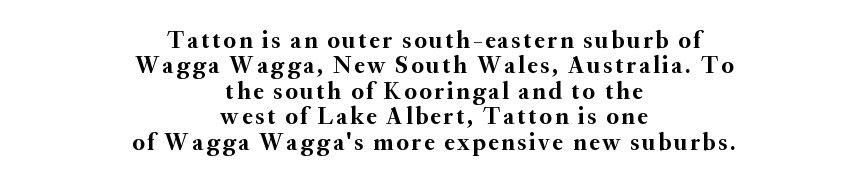
The typesetter chose a symmetrical, centered arrangement here. Set as a true bold cut, around the 700 mark. The words here are not underlined. The font's upright variant was chosen for this text. These lines huddle together more closely than default settings would place them.
